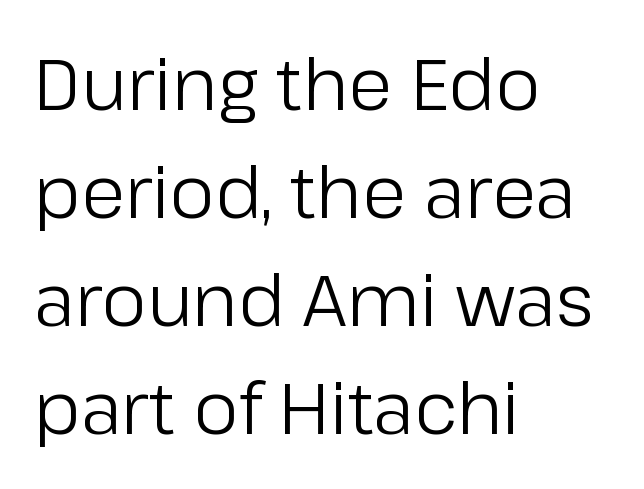
{"serif": "no", "italic": "no", "bold": "no", "weight": "regular", "width": "normal", "stroke_contrast": "low", "x_height": "medium", "monospaced": "no", "underline": "no", "align": "left", "line_spacing": "normal", "line_spacing_ratio": 1.52, "letter_spacing": "normal", "letter_spacing_em": 0.0, "glyph_px": 71}
